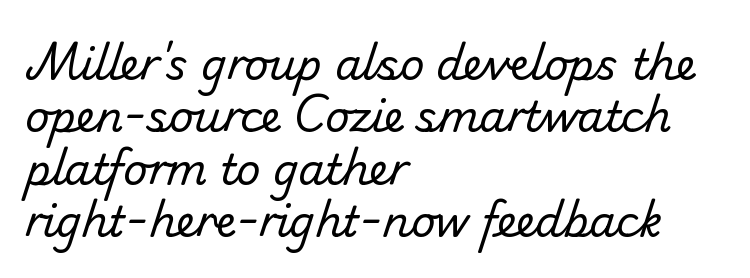
{"serif": "no", "bold": "no", "weight": "regular", "width": "normal", "stroke_contrast": "low", "x_height": "small", "monospaced": "no", "underline": "no", "align": "left", "line_spacing": "normal", "line_spacing_ratio": 1.25, "letter_spacing": "normal", "letter_spacing_em": 0.0, "glyph_px": 42}
